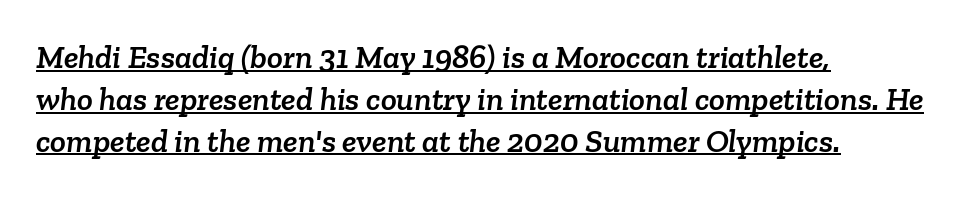
Q: Is the typeface a serif or a sans-serif typeface? A: Serif.
Q: Is the text underlined? A: Yes.
Q: How is the paragraph aligned? A: Left-aligned.
Q: Is the spacing between letters normal or unusually wide? A: Normal.
Q: Is the spacing between lines tight, normal or loose? A: Normal.
Q: Width (condensed, normal, or wide)? A: Normal.
Q: Stroke contrast? A: Low.
Q: x-height? A: Medium.
Q: Monospaced? A: No.
